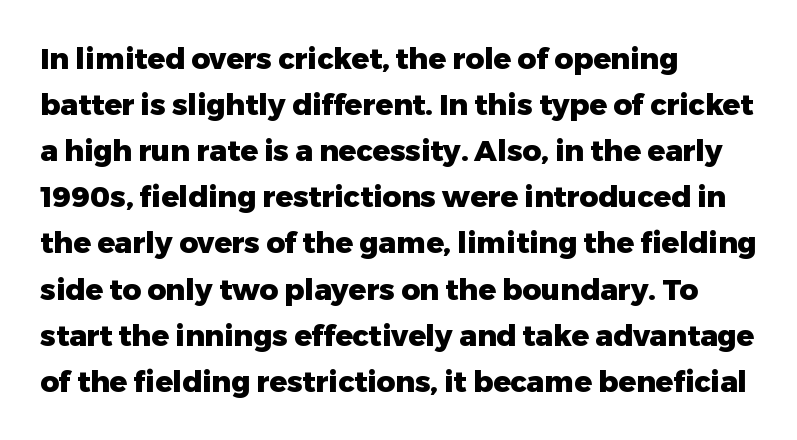
The image shows 29 px heavy sans-serif type, upright; set left-aligned, normal line spacing (1.59x), normal letter spacing, not underlined; low stroke contrast and a medium x-height.
